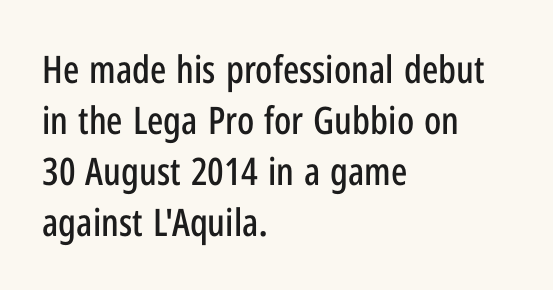
Q: Is the text italic (slanted)? A: No, it is upright.
Q: Is the typeface a serif or a sans-serif typeface? A: Sans-serif.
Q: Is the text underlined? A: No.
Q: How is the paragraph aligned? A: Left-aligned.
Q: Is the spacing between letters normal or unusually wide? A: Normal.
Q: Is the spacing between lines tight, normal or loose? A: Normal.
Q: Width (condensed, normal, or wide)? A: Condensed.
Q: Stroke contrast? A: Low.
Q: x-height? A: Medium.
Q: Monospaced? A: No.
